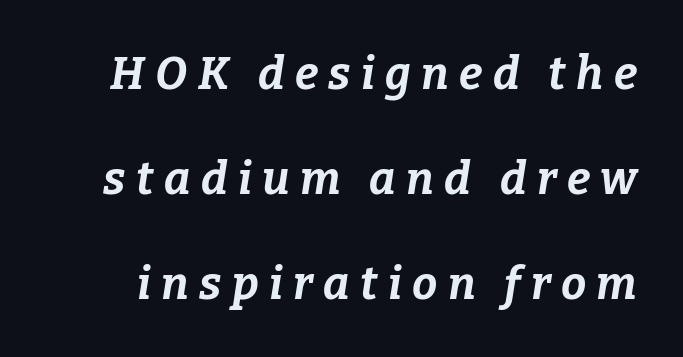
The image shows 45 px bold type, italic (leaning right); set loose line spacing (2.33x), unusually wide letter spacing (+0.23 em), not underlined; low stroke contrast and a medium x-height.
